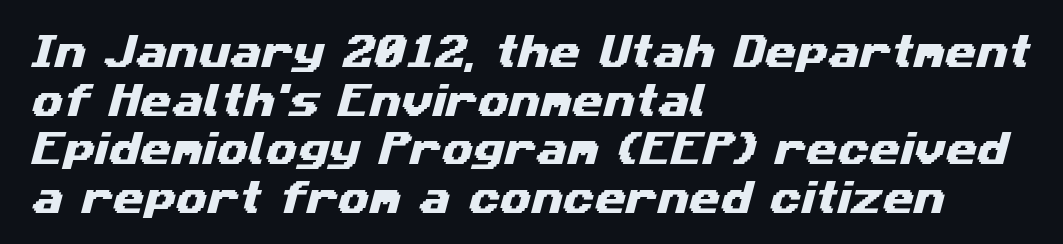
{"serif": "no", "width": "wide", "stroke_contrast": "medium", "x_height": "medium", "monospaced": "no", "underline": "no", "align": "left", "line_spacing": "normal", "line_spacing_ratio": 1.35, "letter_spacing": "normal", "letter_spacing_em": 0.0, "glyph_px": 36}
